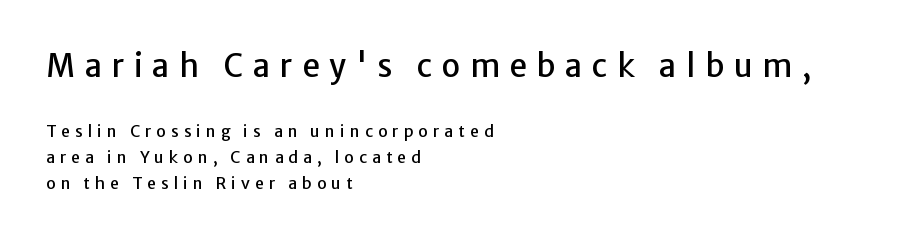
Q: Is the text italic (slanted)? A: No, it is upright.
Q: Is the typeface a serif or a sans-serif typeface? A: Sans-serif.
Q: Is the text underlined? A: No.
Q: How is the paragraph aligned? A: Left-aligned.
Q: Is the spacing between letters normal or unusually wide? A: Unusually wide.
Q: Is the spacing between lines tight, normal or loose? A: Normal.
Q: Which block of text is set in a larger size, the first (top) or the second (bottom)? A: The first (top) one.
Q: Width (condensed, normal, or wide)? A: Normal.
Q: Stroke contrast? A: Low.
Q: x-height? A: Medium.
Q: Monospaced? A: No.
